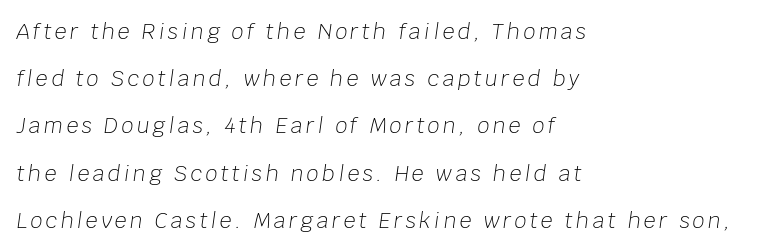
Q: Is the text bold? A: No.
Q: Is the text italic (slanted)? A: Yes, it leans right by about 8 degrees.
Q: Is the text underlined? A: No.
Q: How is the paragraph aligned? A: Left-aligned.
Q: Is the spacing between lines tight, normal or loose? A: Loose.
